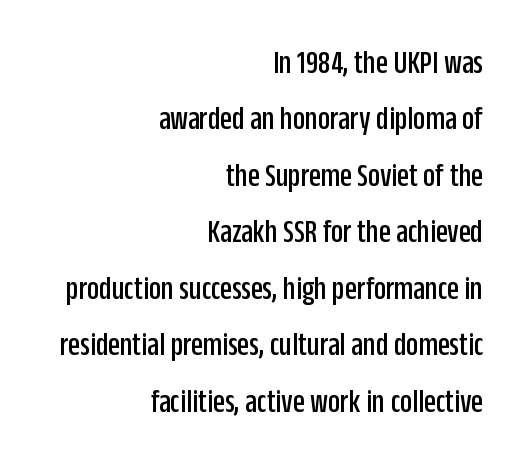
The image shows 34 px condensed sans-serif type, upright; set right-aligned, normal line spacing (1.66x), normal letter spacing, not underlined; low stroke contrast and a large x-height.
